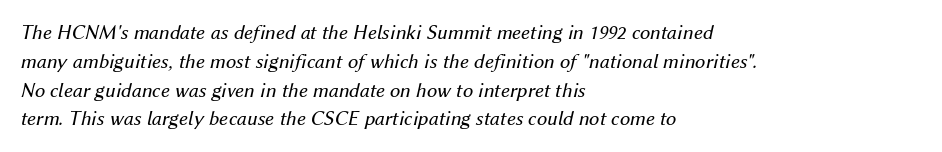
The image shows 21 px text type, italic (leaning right); set left-aligned, normal line spacing (1.37x), normal letter spacing, not underlined.
